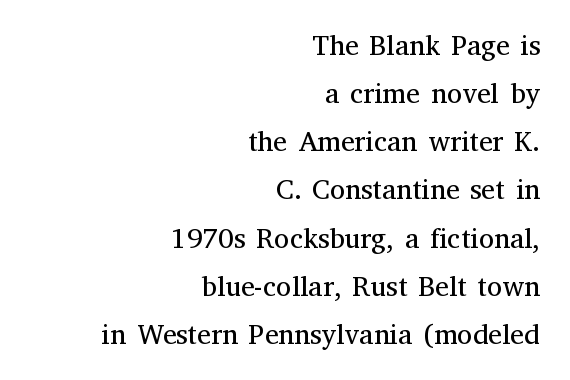
The image shows 28 px regular-weight serif type, upright; set right-aligned, line spacing 1.72x, normal letter spacing, not underlined; medium stroke contrast and a medium x-height.
